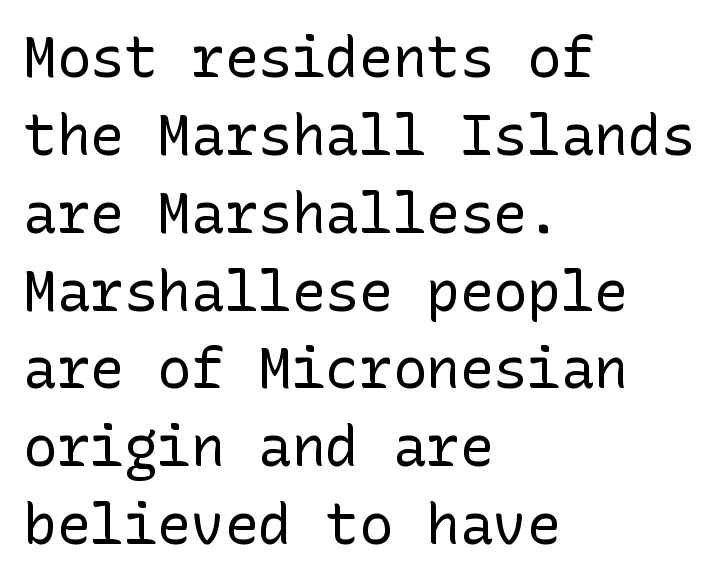
This sample is left-justified, so line endings fall wherever the words run out. Note: no serifs on the glyphs. Leading matches the norm, producing a regular column. No extra ink here — the face is not bold.
